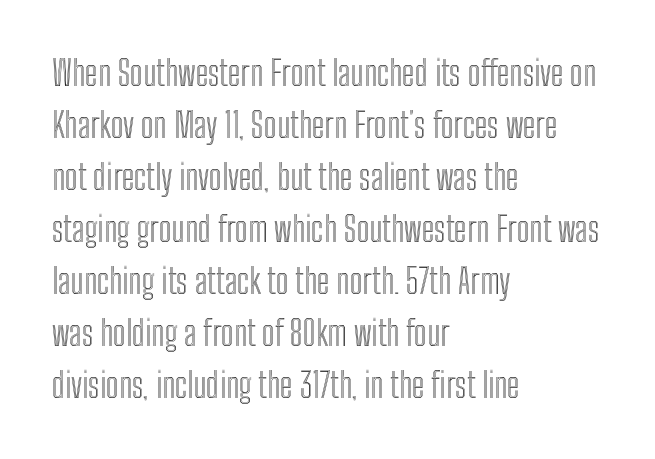
{"italic": "no", "width": "condensed", "x_height": "medium", "monospaced": "no", "underline": "no", "align": "left", "line_spacing": "normal", "line_spacing_ratio": 1.53, "letter_spacing": "normal", "letter_spacing_em": 0.0, "glyph_px": 34}
